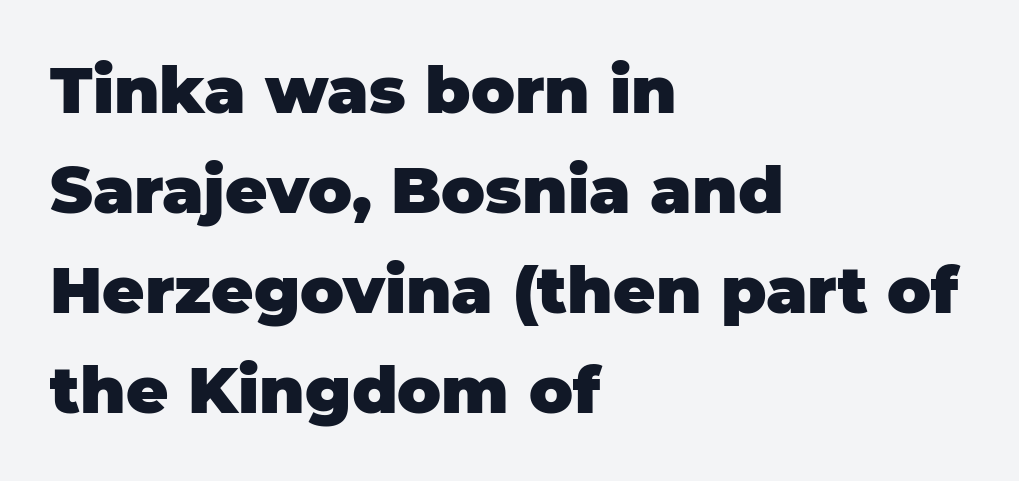
{"serif": "no", "italic": "no", "bold": "yes", "weight": "heavy", "width": "normal", "stroke_contrast": "low", "x_height": "large", "monospaced": "no", "underline": "no", "align": "left", "line_spacing": "normal", "line_spacing_ratio": 1.54, "letter_spacing": "normal", "letter_spacing_em": 0.0, "glyph_px": 65}
